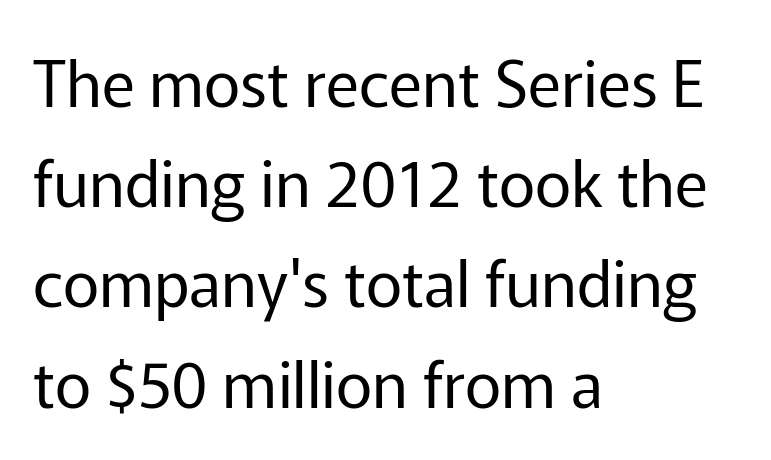
The image shows 63 px regular-weight sans-serif type, upright; set left-aligned, normal line spacing (1.59x), normal letter spacing, not underlined; low stroke contrast and a medium x-height.
